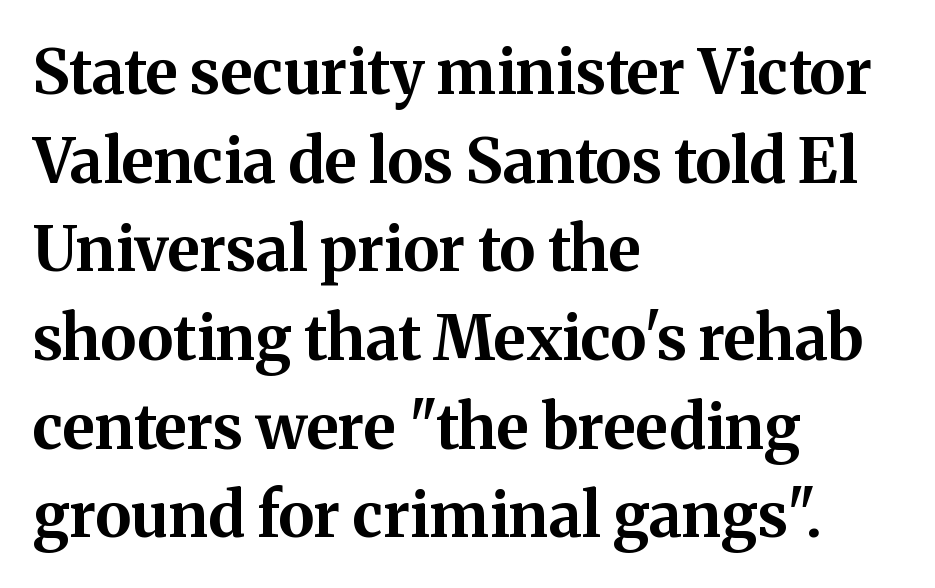
Q: Is the text bold? A: Yes.
Q: Is the text italic (slanted)? A: No, it is upright.
Q: Is the typeface a serif or a sans-serif typeface? A: Serif.
Q: Is the text underlined? A: No.
Q: How is the paragraph aligned? A: Left-aligned.
Q: Is the spacing between letters normal or unusually wide? A: Normal.
Q: Is the spacing between lines tight, normal or loose? A: Normal.
Q: Width (condensed, normal, or wide)? A: Normal.
Q: Stroke contrast? A: Medium.
Q: x-height? A: Medium.
Q: Monospaced? A: No.
